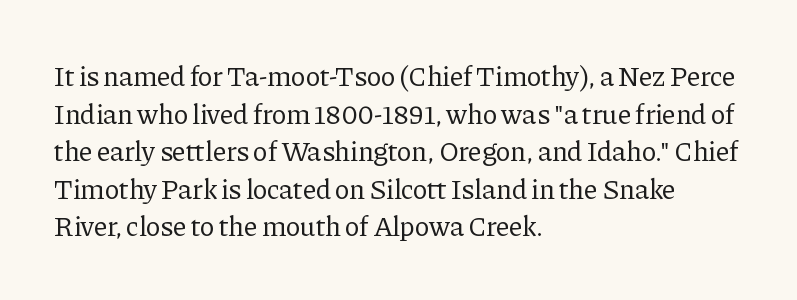
Compared with typical body copy, the letter spacing here is the same. The typography opts for an upright posture over an oblique one. Does the type have serifs? Yes, each stem ends in a small foot. The font is comparable to plain body text, perhaps lighter. Quick note: underline off.
